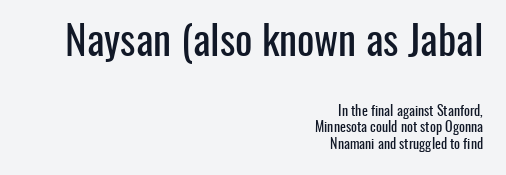
Q: Is the text italic (slanted)? A: No, it is upright.
Q: Is the typeface a serif or a sans-serif typeface? A: Sans-serif.
Q: Is the text underlined? A: No.
Q: How is the paragraph aligned? A: Right-aligned.
Q: Is the spacing between letters normal or unusually wide? A: Normal.
Q: Which block of text is set in a larger size, the first (top) or the second (bottom)? A: The first (top) one.
Q: Width (condensed, normal, or wide)? A: Condensed.
Q: Stroke contrast? A: Low.
Q: x-height? A: Medium.
Q: Monospaced? A: No.
